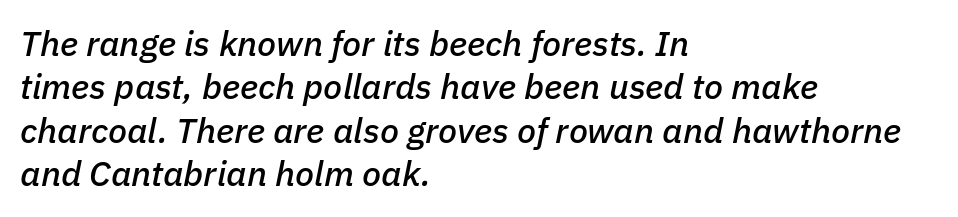
The image shows 35 px text type, italic (leaning right); set left-aligned, line spacing 1.24x, normal letter spacing, not underlined; low stroke contrast and a medium x-height.
